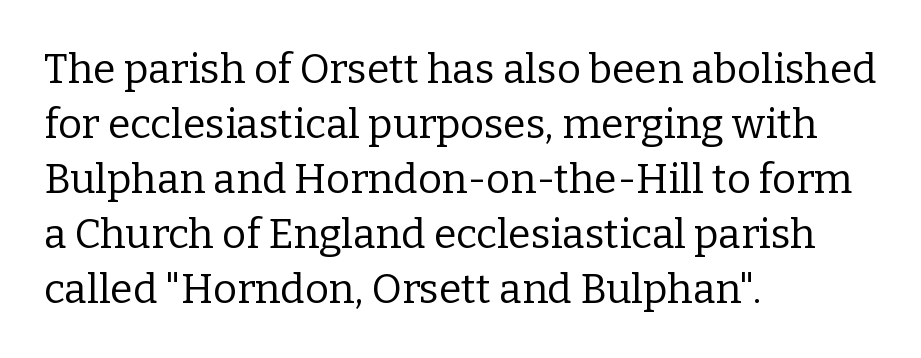
{"serif": "yes", "italic": "no", "bold": "no", "weight": "regular", "width": "normal", "stroke_contrast": "low", "x_height": "medium", "monospaced": "no", "underline": "no", "align": "left", "line_spacing": "normal", "line_spacing_ratio": 1.34, "letter_spacing": "normal", "letter_spacing_em": 0.0, "glyph_px": 41}
